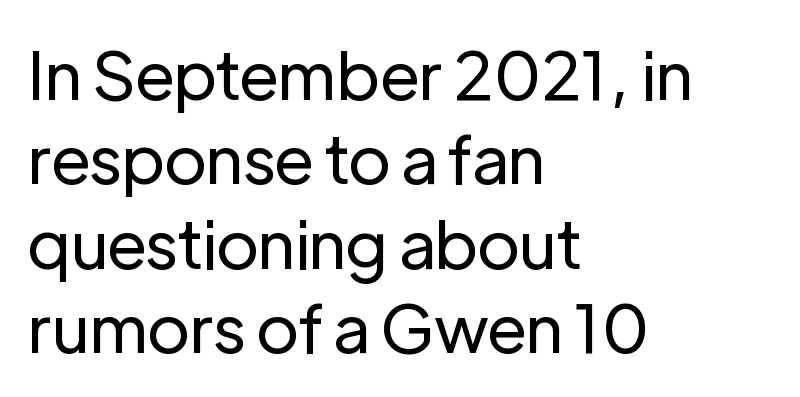
The space between consecutive lines is moderate. Think of a printed novel: that variable character pitch is what you see here. There is no visible air inserted between adjacent glyphs. The compositor pushed each line to the left boundary. Nobody drew a line under any word here. Look at the bottom of the vertical strokes: they stop flat, with no serifs.
